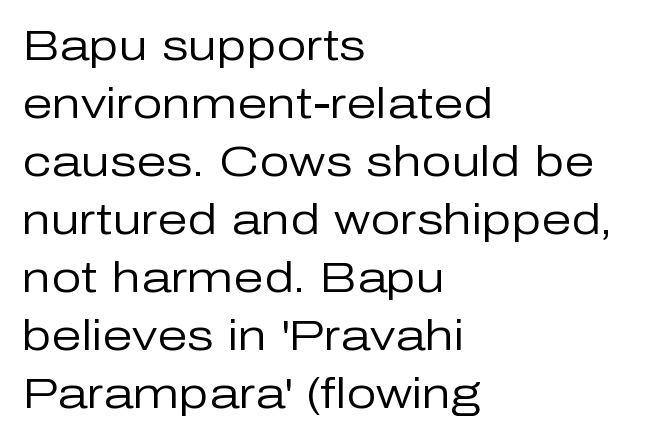
{"serif": "no", "italic": "no", "bold": "no", "weight": "regular", "width": "normal", "stroke_contrast": "low", "x_height": "medium", "monospaced": "no", "underline": "no", "align": "left", "line_spacing": "normal", "line_spacing_ratio": 1.35, "letter_spacing": "normal", "letter_spacing_em": 0.0, "glyph_px": 43}
